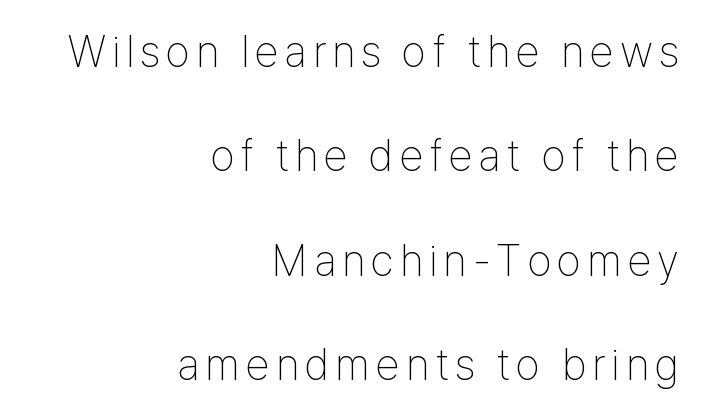
Letters rest on an invisible, unmarked baseline. These lines are composed in type without serifs. All the whitespace from short lines collects on the left. The face used here is proportionally spaced, like ordinary book or web type.
